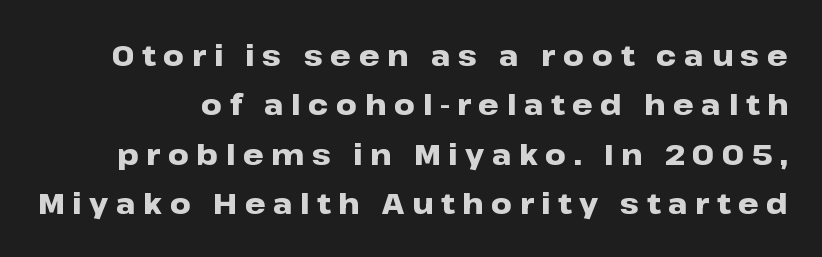
The image shows 29 px heavy, wide sans-serif type, upright; set normal line spacing (1.7x), unusually wide letter spacing (+0.26 em), not underlined; low stroke contrast and a medium x-height.
